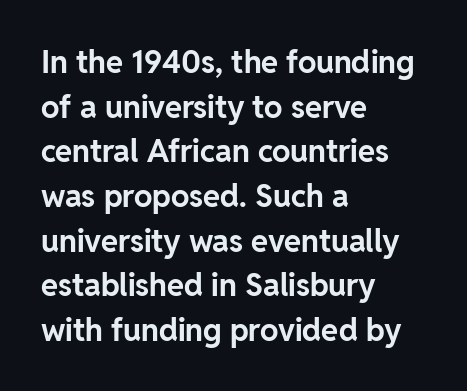
{"serif": "no", "italic": "no", "bold": "yes", "weight": "bold", "width": "normal", "stroke_contrast": "low", "x_height": "medium", "monospaced": "no", "underline": "no", "align": "left", "line_spacing": "normal", "line_spacing_ratio": 1.44, "letter_spacing": "normal", "letter_spacing_em": 0.0, "glyph_px": 31}
